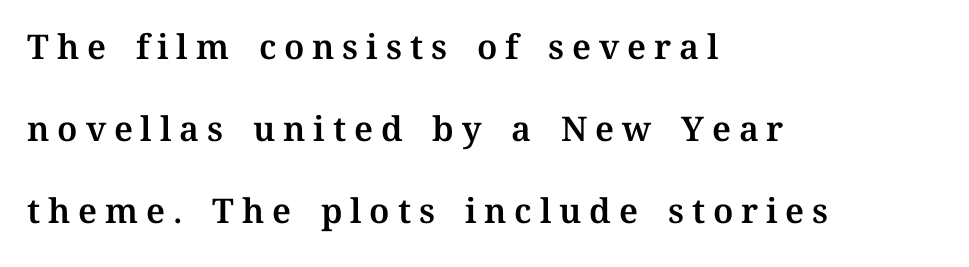
Q: Is the text italic (slanted)? A: No, it is upright.
Q: Is the text underlined? A: No.
Q: How is the paragraph aligned? A: Left-aligned.
Q: Is the spacing between letters normal or unusually wide? A: Unusually wide.
Q: Is the spacing between lines tight, normal or loose? A: Loose.
Q: Width (condensed, normal, or wide)? A: Normal.
Q: Stroke contrast? A: Medium.
Q: x-height? A: Medium.
Q: Monospaced? A: No.
